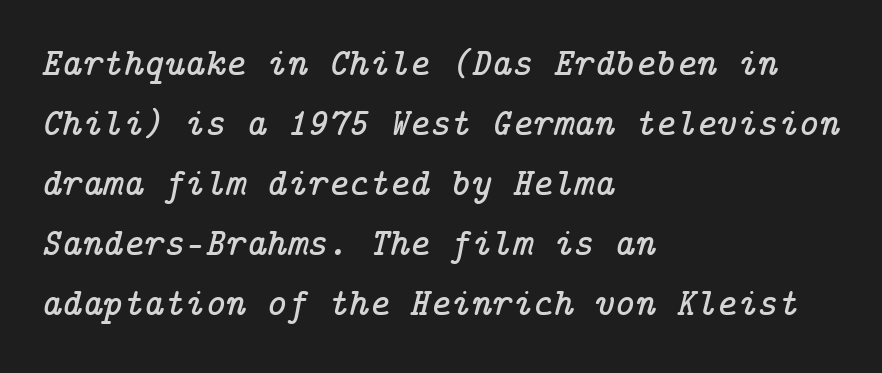
The image shows 39 px serif type, italic (leaning right); set left-aligned, normal line spacing (1.54x), normal letter spacing, not underlined; low stroke contrast and a medium x-height.
